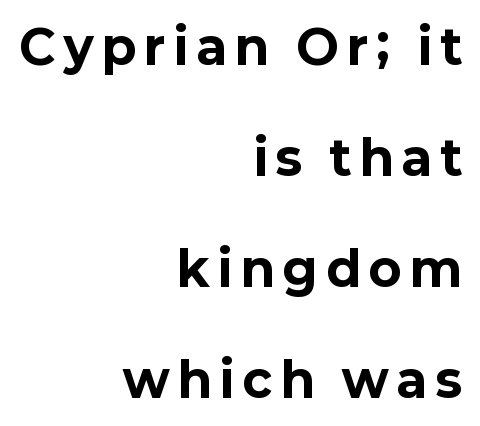
{"serif": "no", "italic": "no", "bold": "yes", "weight": "bold", "width": "normal", "stroke_contrast": "low", "x_height": "medium", "monospaced": "no", "underline": "no", "align": "right", "line_spacing": "loose", "line_spacing_ratio": 2.31, "glyph_px": 48}
